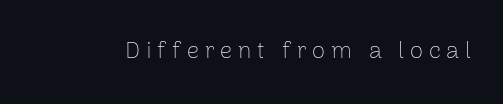
Q: Is the text bold? A: No.
Q: Is the text italic (slanted)? A: No, it is upright.
Q: Is the text underlined? A: No.
Q: Is the spacing between letters normal or unusually wide? A: Unusually wide.
